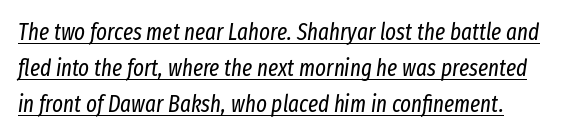
The lines in this sample share a left origin and differ only in where they stop. Slant detected: the letters are inclined. Stems and bowls with no extra thickness — not bold. What stands out about the letter spacing? Nothing — it is the standard amount. The designer left line spacing at the default.
